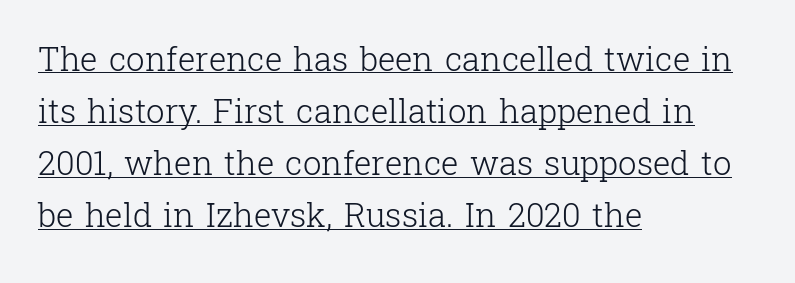
The image shows 33 px light serif type, upright; set left-aligned, normal line spacing (1.58x), normal letter spacing, underlined; low stroke contrast and a medium x-height.
